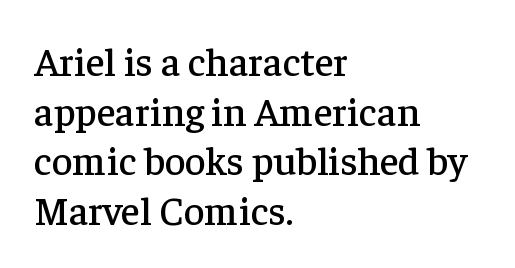
The image shows 40 px serif type, upright; set left-aligned, line spacing 1.24x, normal letter spacing, not underlined; low stroke contrast and a medium x-height.
